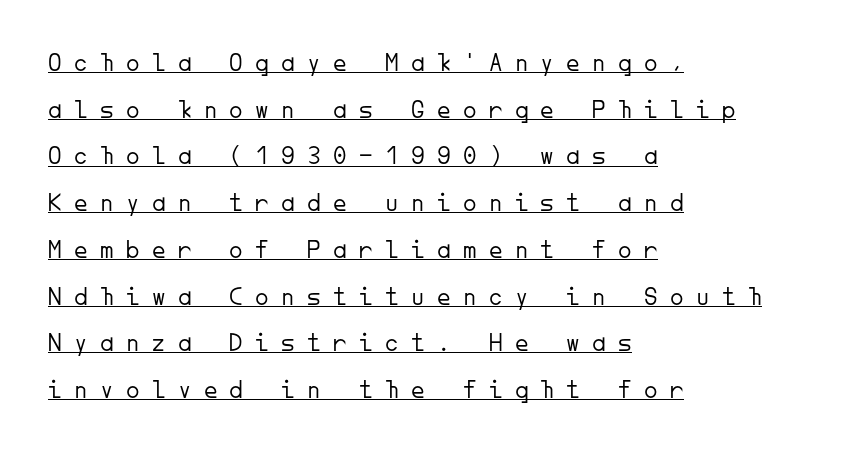
The image shows 27 px text type, upright; set left-aligned, line spacing 1.73x, unusually wide letter spacing (+0.46 em), underlined.
